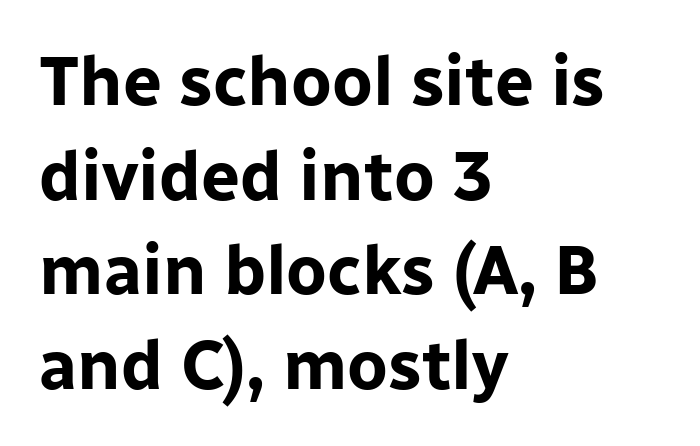
The image shows 69 px bold sans-serif type, upright; set left-aligned, normal line spacing (1.37x), normal letter spacing, not underlined; low stroke contrast and a medium x-height.
